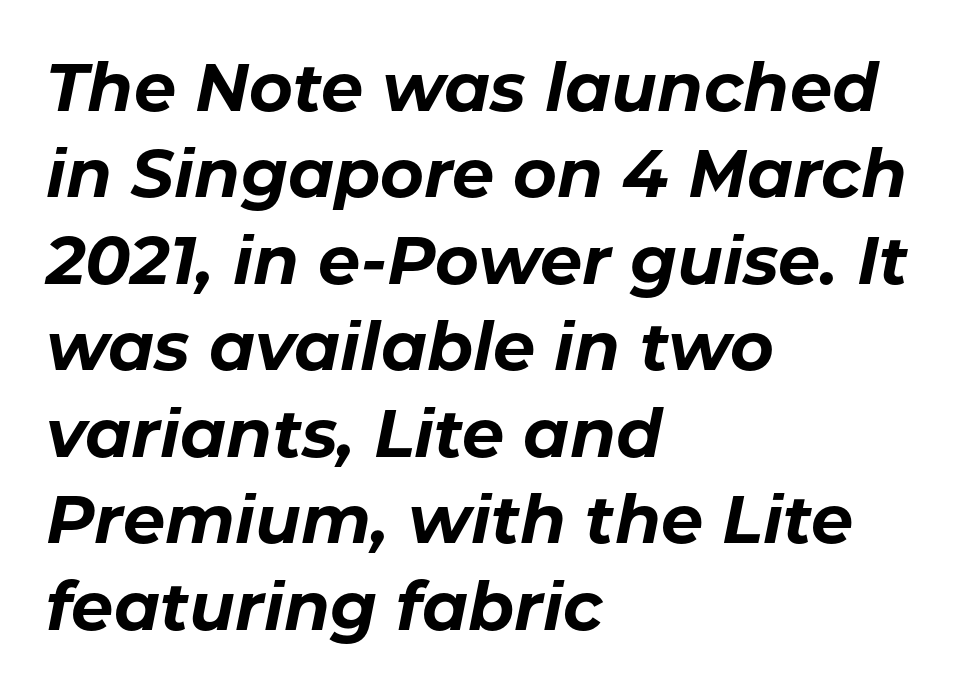
{"italic": "yes", "lean": "right", "slant_degrees": 11, "bold": "yes", "weight": "bold", "width": "normal", "stroke_contrast": "low", "x_height": "medium", "monospaced": "no", "underline": "no", "align": "left", "line_spacing": "normal", "line_spacing_ratio": 1.29, "letter_spacing": "normal", "letter_spacing_em": 0.0, "glyph_px": 67}
